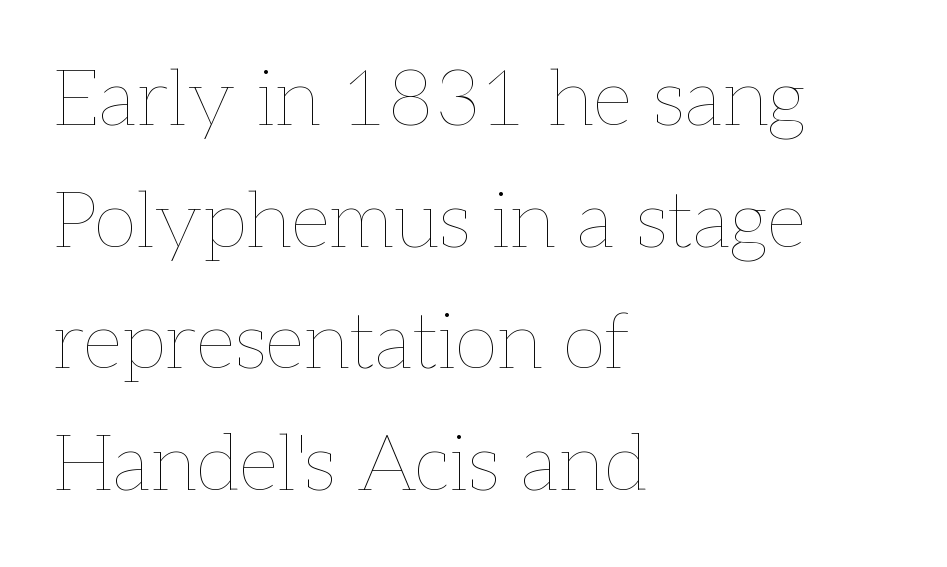
Q: Is the text bold? A: No.
Q: Is the text italic (slanted)? A: No, it is upright.
Q: Is the text underlined? A: No.
Q: How is the paragraph aligned? A: Left-aligned.
Q: Is the spacing between letters normal or unusually wide? A: Normal.
Q: Is the spacing between lines tight, normal or loose? A: Normal.
Q: Width (condensed, normal, or wide)? A: Normal.
Q: Stroke contrast? A: Low.
Q: x-height? A: Medium.
Q: Monospaced? A: No.
